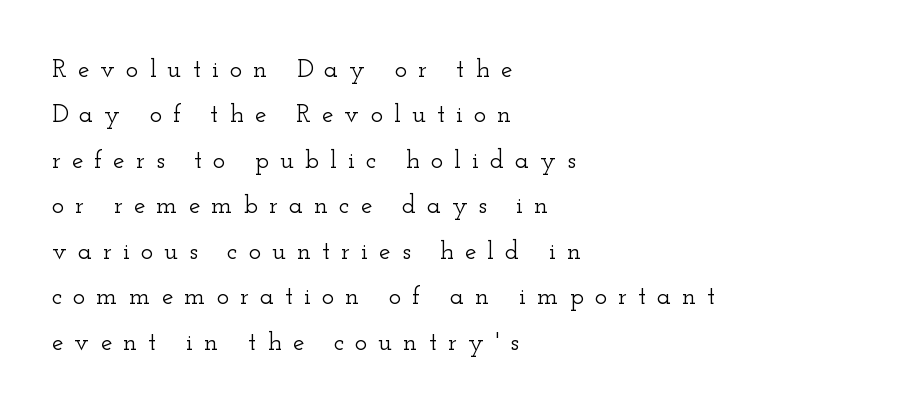
Unlike italic type, these characters show no tilt at all. Unmarked baselines from the first word to the last. The paragraph has a hard left edge and a soft right edge. The type is letterspaced generously, with wide tracking.
